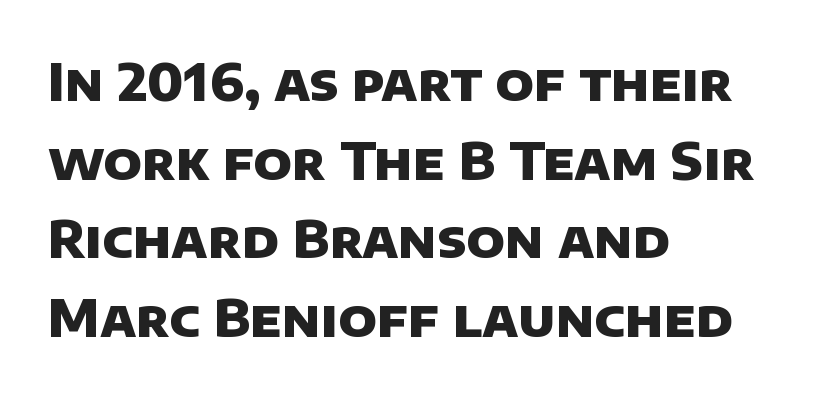
The image shows 51 px heavy sans-serif type; set left-aligned, normal line spacing (1.54x), normal letter spacing, not underlined; low stroke contrast and a large x-height.
